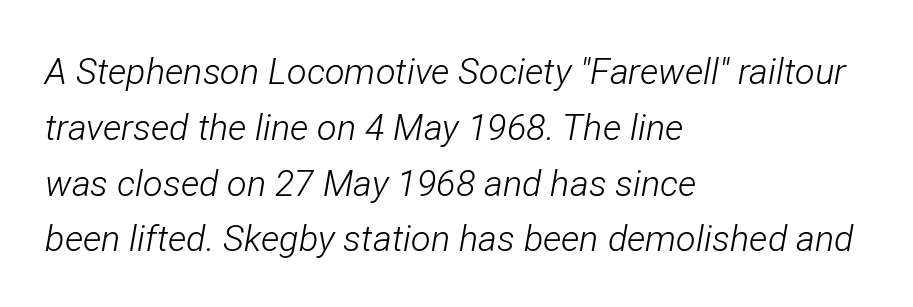
{"italic": "yes", "lean": "right", "slant_degrees": 12, "bold": "no", "weight": "light", "width": "condensed", "stroke_contrast": "low", "x_height": "medium", "monospaced": "no", "underline": "no", "align": "left", "line_spacing": "normal", "line_spacing_ratio": 1.55, "letter_spacing": "normal", "letter_spacing_em": 0.0, "glyph_px": 36}
